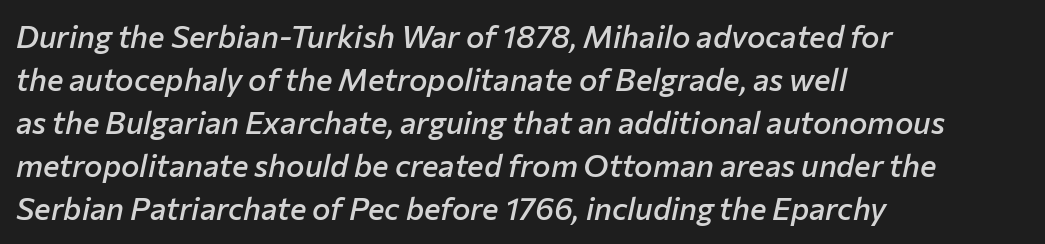
The image shows 31 px semibold type, italic (leaning right); set left-aligned, normal line spacing (1.39x), normal letter spacing, not underlined; low stroke contrast and a medium x-height.
